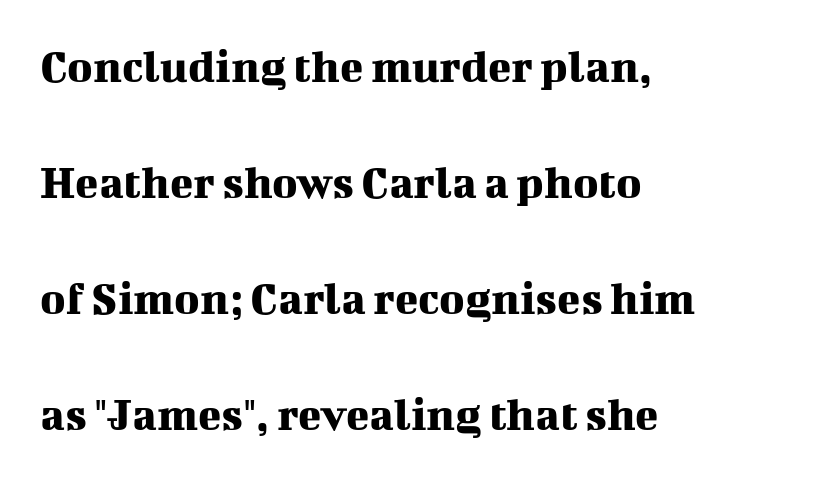
The image shows 48 px serif type, upright; set left-aligned, loose line spacing (2.42x), normal letter spacing, not underlined; medium stroke contrast and a medium x-height.
